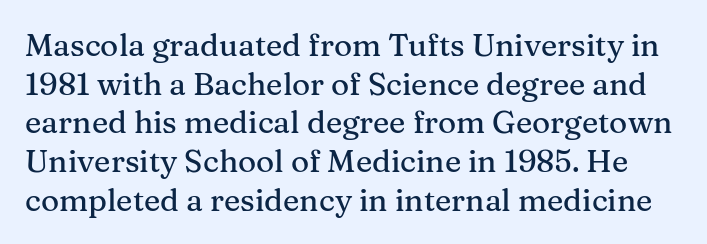
{"serif": "yes", "italic": "no", "width": "normal", "stroke_contrast": "medium", "x_height": "medium", "monospaced": "no", "underline": "no", "line_spacing": "normal", "line_spacing_ratio": 1.25, "letter_spacing": "normal", "letter_spacing_em": 0.0, "glyph_px": 31}
